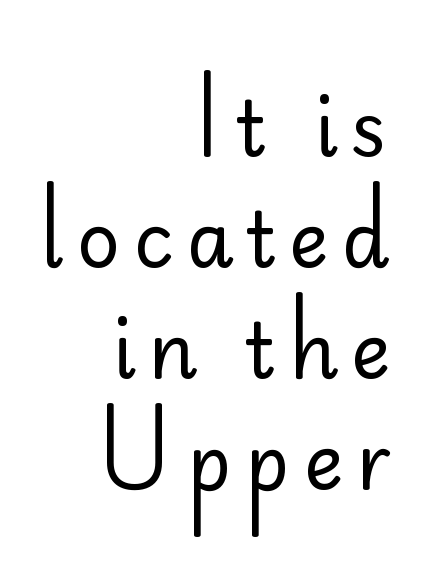
{"serif": "no", "italic": "no", "bold": "no", "weight": "regular", "width": "normal", "stroke_contrast": "low", "x_height": "small", "monospaced": "no", "underline": "no", "align": "right", "line_spacing": "normal", "line_spacing_ratio": 1.46, "glyph_px": 76}
